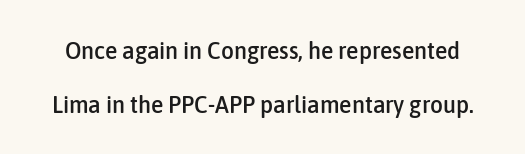
The image shows 25 px text type, upright; set loose line spacing (2.15x), normal letter spacing, not underlined.
